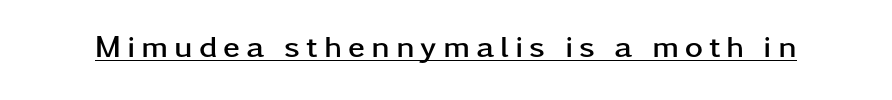
Q: Is the text bold? A: Yes.
Q: Is the text italic (slanted)? A: No, it is upright.
Q: Is the typeface a serif or a sans-serif typeface? A: Sans-serif.
Q: Is the text underlined? A: Yes.
Q: Width (condensed, normal, or wide)? A: Wide.
Q: Stroke contrast? A: Low.
Q: x-height? A: Medium.
Q: Monospaced? A: No.
